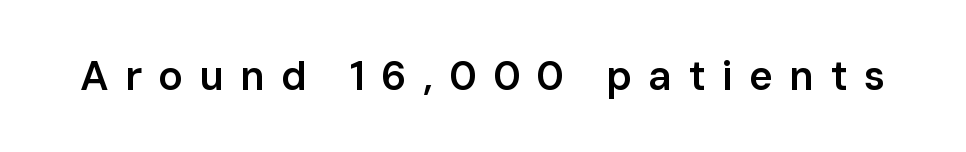
This is the regular roman posture of the typeface. Check under the words: just untouched page. Tracking value appears strongly positive — letters spread wide. The font family rendered here belongs to the sans-serif group. Stems and bowls a touch heavier than normal — semibold.
